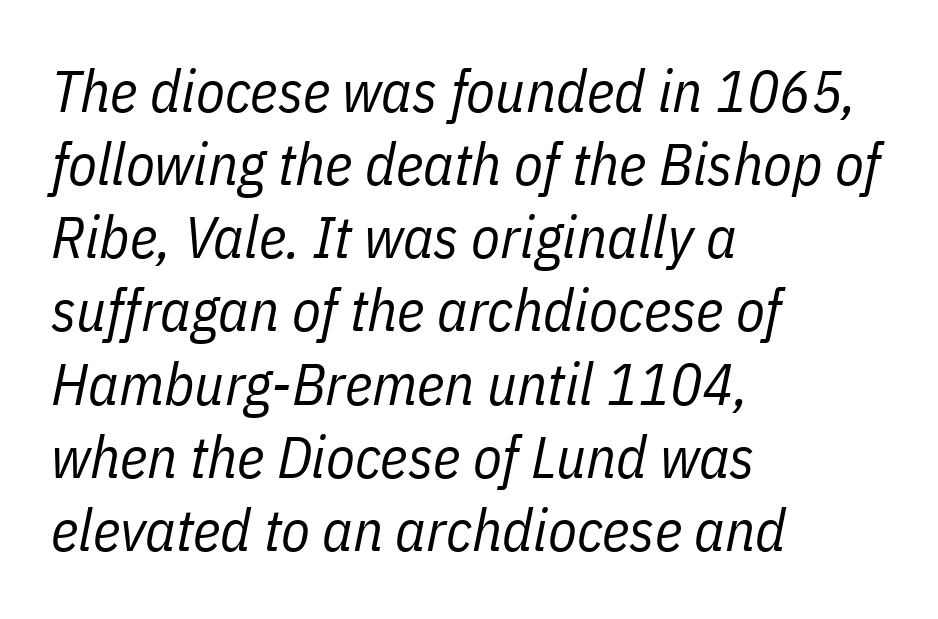
{"italic": "yes", "lean": "right", "slant_degrees": 11, "bold": "no", "weight": "regular", "width": "condensed", "stroke_contrast": "low", "x_height": "medium", "monospaced": "no", "underline": "no", "align": "left", "line_spacing_ratio": 1.24, "letter_spacing": "normal", "letter_spacing_em": 0.0, "glyph_px": 59}
